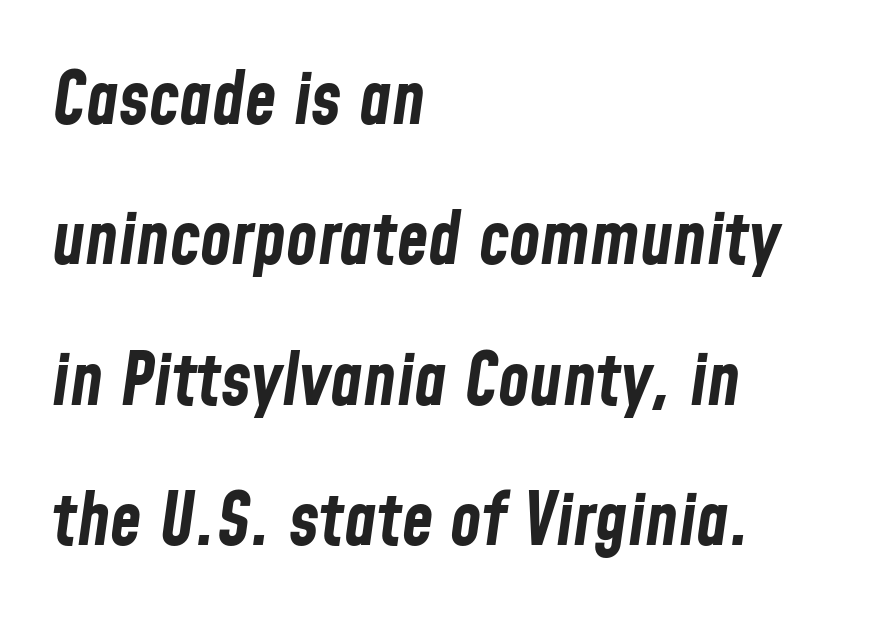
Q: Is the text bold? A: Yes.
Q: Is the text italic (slanted)? A: Yes, it leans right by about 8 degrees.
Q: Is the text underlined? A: No.
Q: How is the paragraph aligned? A: Left-aligned.
Q: Is the spacing between letters normal or unusually wide? A: Normal.
Q: Is the spacing between lines tight, normal or loose? A: Loose.
Q: Width (condensed, normal, or wide)? A: Condensed.
Q: Stroke contrast? A: Low.
Q: x-height? A: Medium.
Q: Monospaced? A: No.
